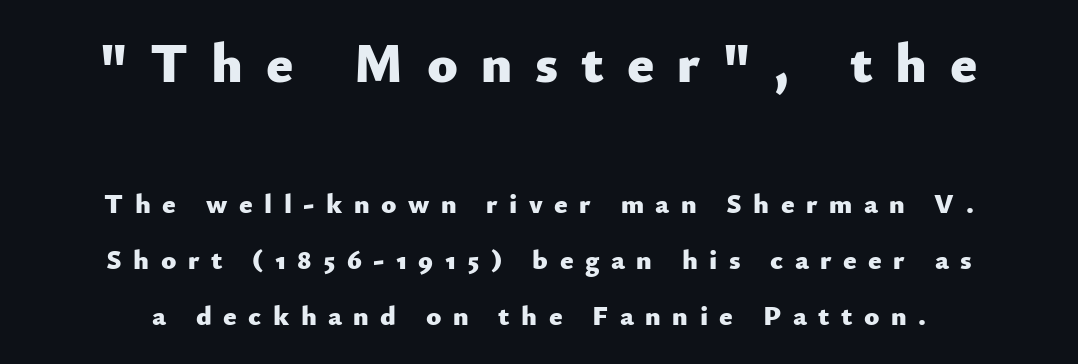
The passage shown is typeset with a sans-serif family. Ordinary non-slanted type is in use. Its strokes are broad and dark, the hallmark of bold type. In terms of leading, this rendering errs on the spacious side. A clean baseline with only descenders dipping below it. Here the glyphs are tracked loosely, breaking word shapes into spaced letters.
